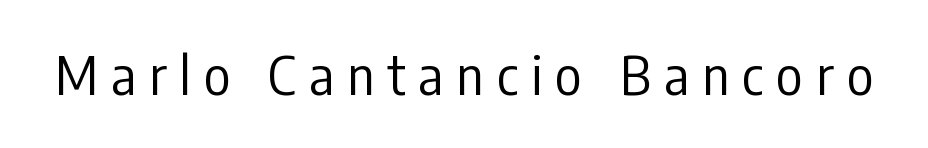
Each letter keeps its own natural width here, so spacing adapts to shape. Letters have the restrained weight of plain body copy at most. The letters stand upright; this is a roman face. Words appear elongated and porous because spacing is wide. The glyphs are unaccompanied by any horizontal stroke below them.
